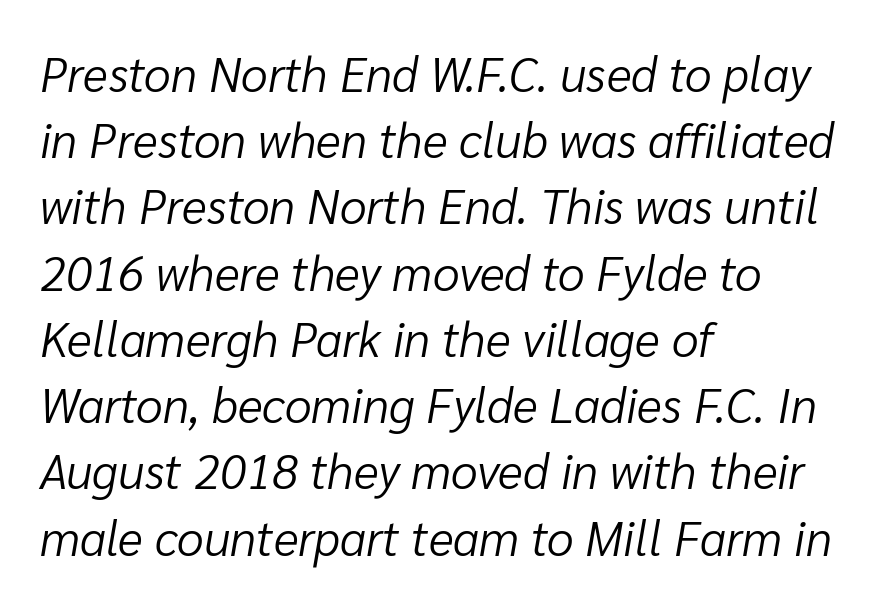
{"italic": "yes", "lean": "right", "slant_degrees": 10, "bold": "no", "weight": "light", "width": "normal", "stroke_contrast": "low", "x_height": "medium", "monospaced": "no", "underline": "no", "align": "left", "line_spacing": "normal", "line_spacing_ratio": 1.38, "letter_spacing": "normal", "letter_spacing_em": 0.0, "glyph_px": 48}
